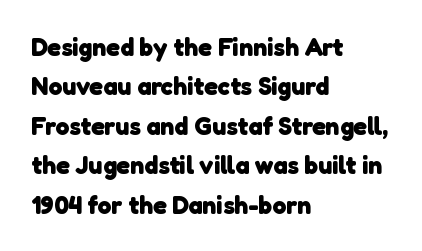
Q: Is the text bold? A: Yes.
Q: Is the text underlined? A: No.
Q: How is the paragraph aligned? A: Left-aligned.
Q: Is the spacing between letters normal or unusually wide? A: Normal.
Q: Is the spacing between lines tight, normal or loose? A: Normal.
